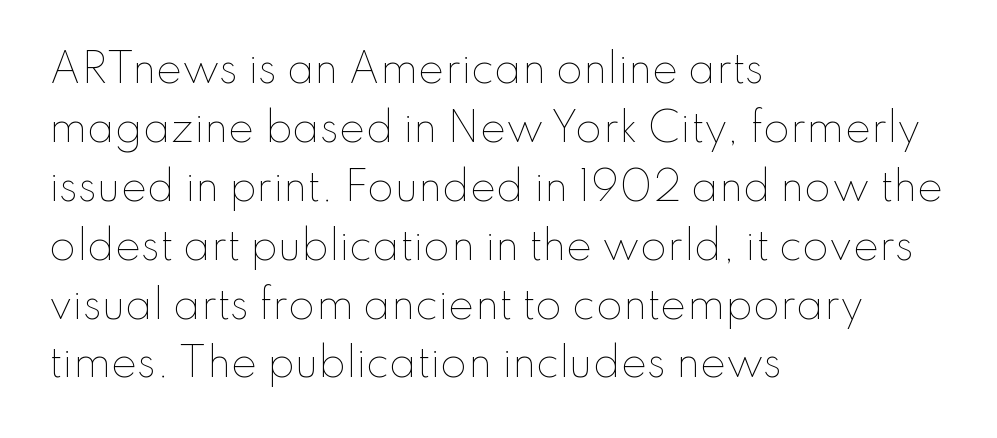
Q: Is the text bold? A: No.
Q: Is the text italic (slanted)? A: No, it is upright.
Q: Is the text underlined? A: No.
Q: How is the paragraph aligned? A: Left-aligned.
Q: Is the spacing between letters normal or unusually wide? A: Normal.
Q: Is the spacing between lines tight, normal or loose? A: Normal.
Q: Width (condensed, normal, or wide)? A: Normal.
Q: Stroke contrast? A: Low.
Q: x-height? A: Small.
Q: Monospaced? A: No.
